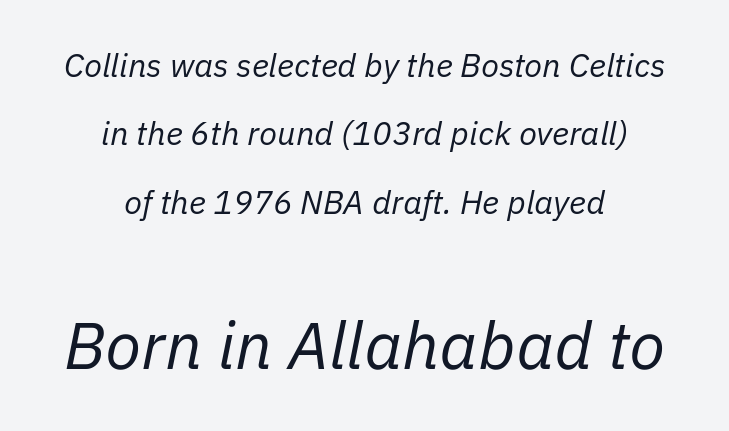
Q: Is the text bold? A: No.
Q: Is the text italic (slanted)? A: Yes, it leans right by about 11 degrees.
Q: Is the text underlined? A: No.
Q: How is the paragraph aligned? A: Centered.
Q: Is the spacing between letters normal or unusually wide? A: Normal.
Q: Is the spacing between lines tight, normal or loose? A: Loose.
Q: Which block of text is set in a larger size, the first (top) or the second (bottom)? A: The second (bottom) one.
Q: Width (condensed, normal, or wide)? A: Normal.
Q: Stroke contrast? A: Low.
Q: x-height? A: Medium.
Q: Monospaced? A: No.
